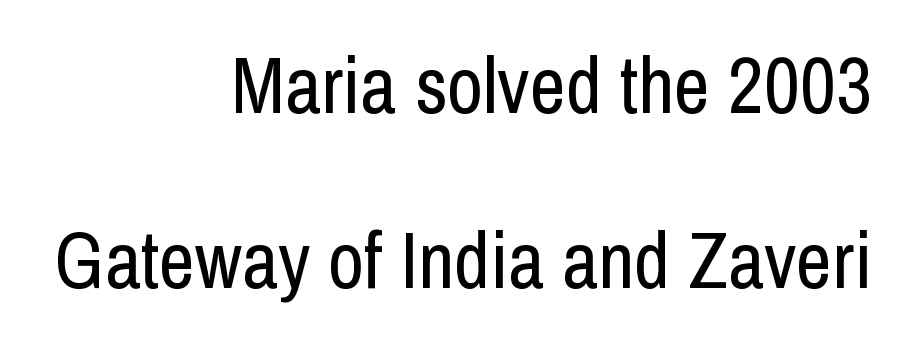
Q: Is the text bold? A: No.
Q: Is the text italic (slanted)? A: No, it is upright.
Q: Is the typeface a serif or a sans-serif typeface? A: Sans-serif.
Q: Is the text underlined? A: No.
Q: How is the paragraph aligned? A: Right-aligned.
Q: Is the spacing between letters normal or unusually wide? A: Normal.
Q: Is the spacing between lines tight, normal or loose? A: Loose.
Q: Width (condensed, normal, or wide)? A: Condensed.
Q: Stroke contrast? A: Low.
Q: x-height? A: Medium.
Q: Monospaced? A: No.
